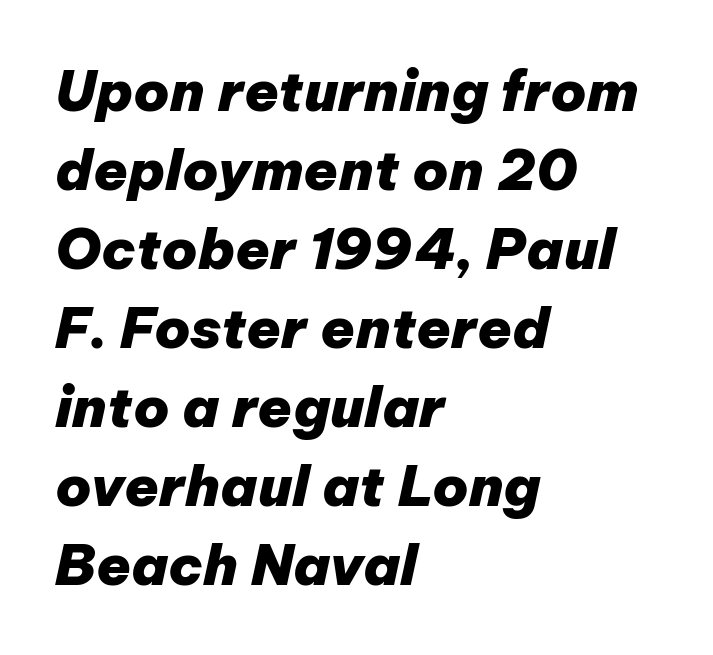
Line starts are locked; line ends wander. Observe the lean: these are italic letterforms. Each word holds together tightly as a unit, with standard inter-letter gaps. Clear beneath every line of the passage.
